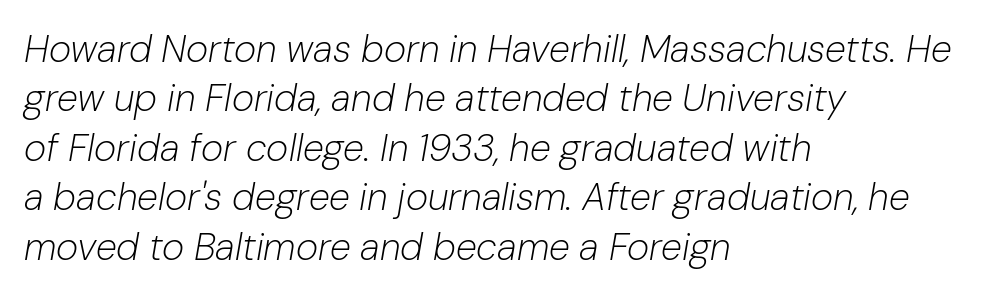
The image shows 38 px light type, italic (leaning right); set left-aligned, normal line spacing (1.3x), normal letter spacing, not underlined; low stroke contrast and a medium x-height.
